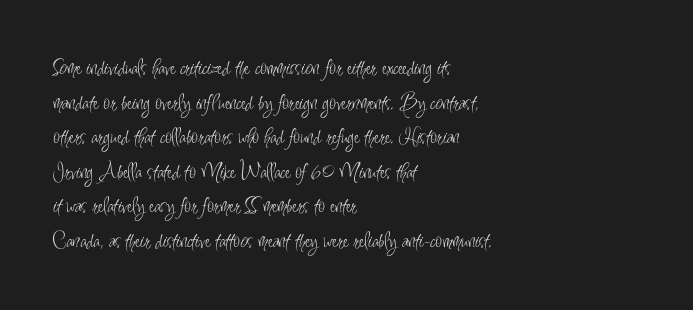
Regarding leading, the lines here are spaced in the standard way. The letters look calm and open, with moderate or lighter stems. Layout note: lines flush left. The rendering keeps characters at their native spacing. Underline: absent.
